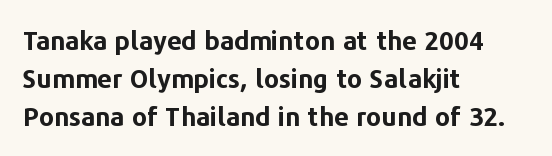
Q: Is the text bold? A: Yes.
Q: Is the text italic (slanted)? A: No, it is upright.
Q: Is the text underlined? A: No.
Q: How is the paragraph aligned? A: Left-aligned.
Q: Is the spacing between letters normal or unusually wide? A: Normal.
Q: Is the spacing between lines tight, normal or loose? A: Normal.
